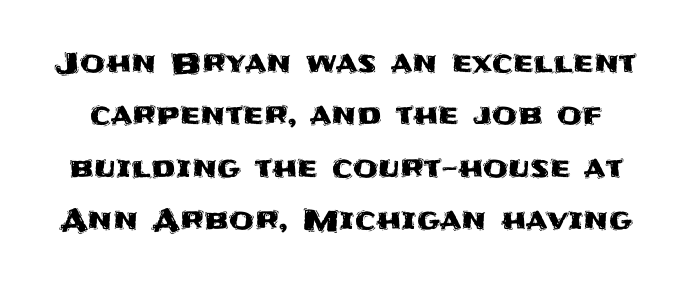
{"serif": "no", "italic": "no", "width": "normal", "stroke_contrast": "medium", "x_height": "large", "monospaced": "no", "underline": "no", "line_spacing_ratio": 1.81, "letter_spacing": "normal", "letter_spacing_em": 0.0, "glyph_px": 29}
